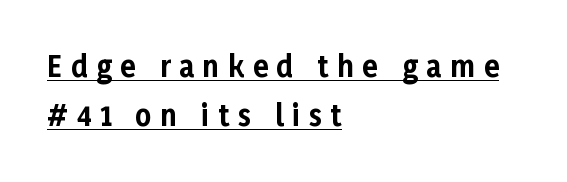
Q: Is the text bold? A: Yes.
Q: Is the text italic (slanted)? A: No, it is upright.
Q: Is the typeface a serif or a sans-serif typeface? A: Sans-serif.
Q: Is the text underlined? A: Yes.
Q: How is the paragraph aligned? A: Left-aligned.
Q: Is the spacing between letters normal or unusually wide? A: Unusually wide.
Q: Width (condensed, normal, or wide)? A: Normal.
Q: Stroke contrast? A: Low.
Q: x-height? A: Medium.
Q: Monospaced? A: No.
